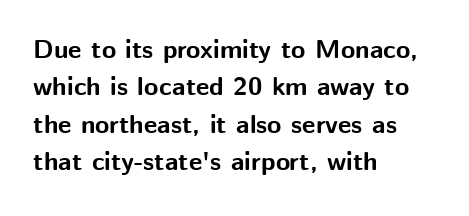
{"italic": "no", "bold": "yes", "underline": "no", "align": "left", "line_spacing": "normal", "line_spacing_ratio": 1.44, "letter_spacing": "normal", "letter_spacing_em": 0.0, "glyph_px": 26}
